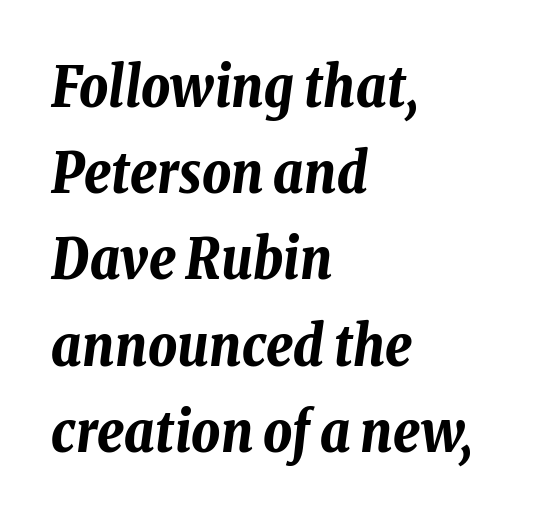
{"italic": "yes", "lean": "right", "slant_degrees": 8, "bold": "yes", "weight": "bold", "width": "condensed", "stroke_contrast": "low", "x_height": "medium", "monospaced": "no", "underline": "no", "align": "left", "line_spacing": "normal", "line_spacing_ratio": 1.54, "letter_spacing": "normal", "letter_spacing_em": 0.0, "glyph_px": 56}
